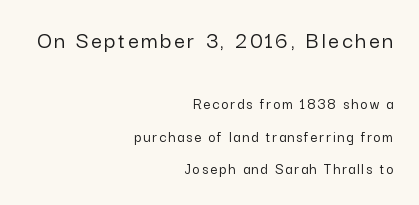
Vertical strokes here are truly vertical. Does the copy run flush right? Yes — the right margin is perfectly even. The strip under each line holds only bare page. Compared with typical paragraphs, the rows here are farther apart.
